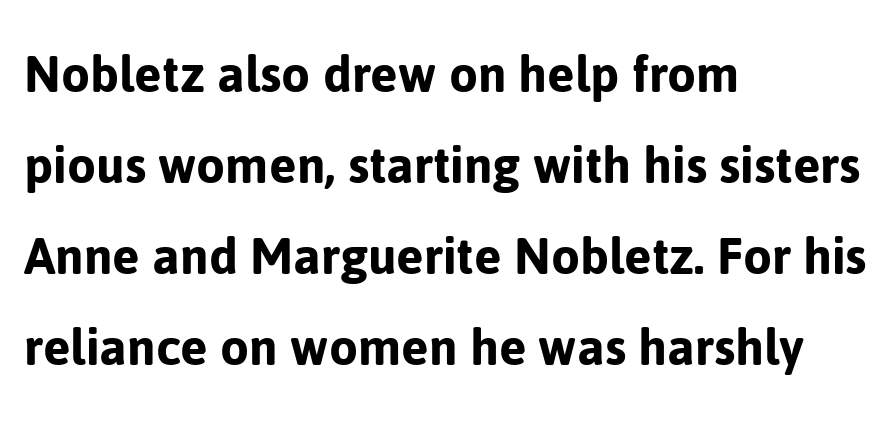
Q: Is the text italic (slanted)? A: No, it is upright.
Q: Is the typeface a serif or a sans-serif typeface? A: Sans-serif.
Q: Is the text underlined? A: No.
Q: How is the paragraph aligned? A: Left-aligned.
Q: Is the spacing between letters normal or unusually wide? A: Normal.
Q: Is the spacing between lines tight, normal or loose? A: Normal.
Q: Width (condensed, normal, or wide)? A: Normal.
Q: Stroke contrast? A: Low.
Q: x-height? A: Medium.
Q: Monospaced? A: No.
